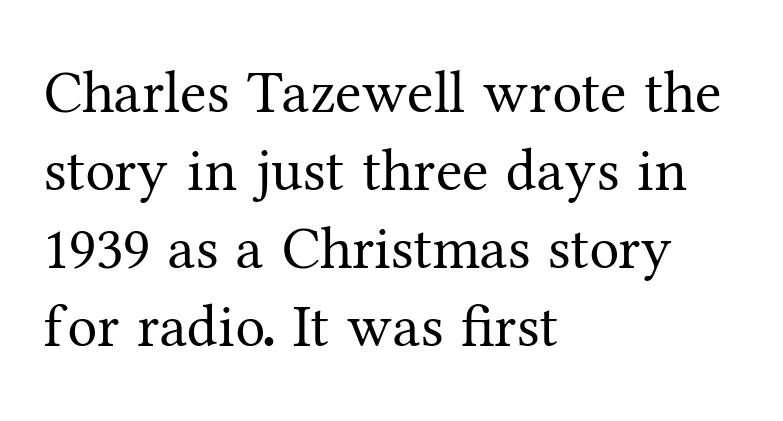
The image shows 60 px regular-weight serif type, upright; set left-aligned, normal line spacing (1.3x), normal letter spacing, not underlined; medium stroke contrast and a medium x-height.
